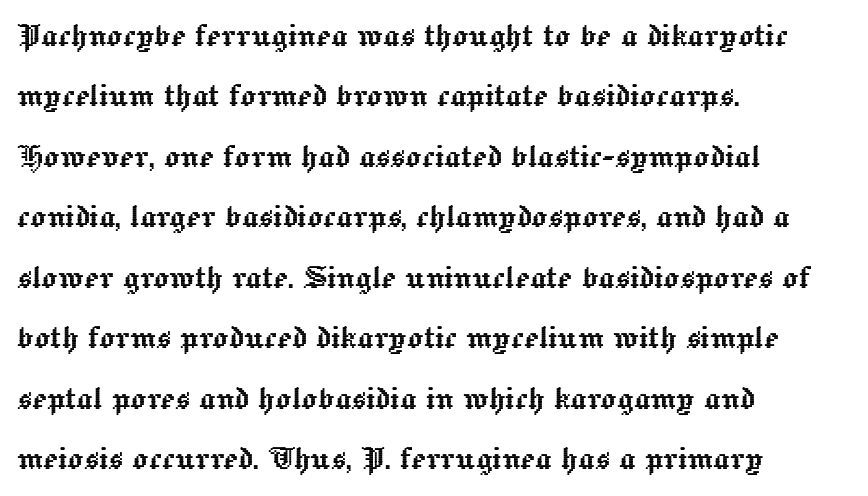
Anything drawn beneath the words? Only blank space. Visually the block forms a straight wall on the left and a jagged coastline on the right. Every stem runs plumb, perpendicular to the baseline. These lines sit exactly where default settings would place them. Proportional: the letters do not fall into vertical columns. The horizontal fit of the characters is conventional and even.
